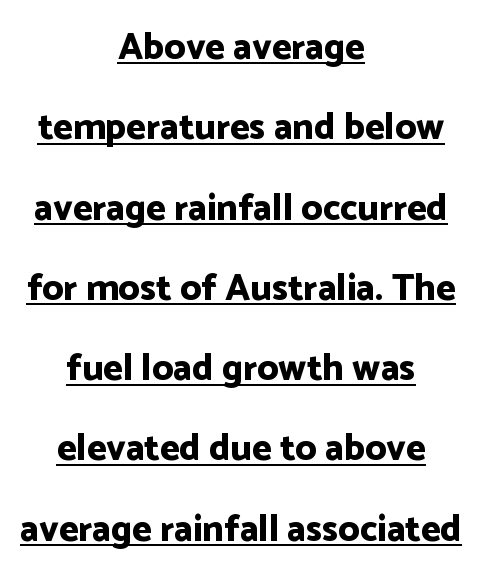
Q: Is the text bold? A: Yes.
Q: Is the text italic (slanted)? A: No, it is upright.
Q: Is the typeface a serif or a sans-serif typeface? A: Sans-serif.
Q: Is the text underlined? A: Yes.
Q: How is the paragraph aligned? A: Centered.
Q: Is the spacing between letters normal or unusually wide? A: Normal.
Q: Is the spacing between lines tight, normal or loose? A: Loose.
Q: Width (condensed, normal, or wide)? A: Normal.
Q: Stroke contrast? A: Low.
Q: x-height? A: Medium.
Q: Monospaced? A: No.
